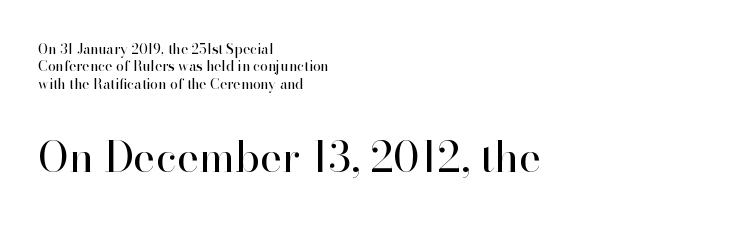
You can tell it's not italic because the verticals are truly vertical. The cut favours lightness, reaching ordinary text weight at its darkest. The strip under each line holds only bare page. Between one letter and the next there's only the usual sliver of space.
